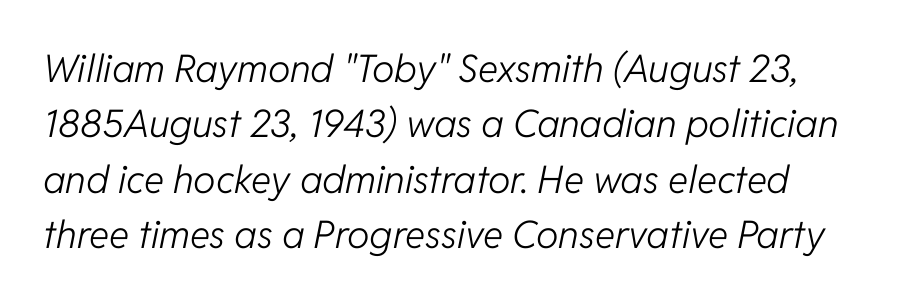
Q: Is the text bold? A: No.
Q: Is the text italic (slanted)? A: Yes, it leans right by about 11 degrees.
Q: Is the text underlined? A: No.
Q: How is the paragraph aligned? A: Left-aligned.
Q: Is the spacing between letters normal or unusually wide? A: Normal.
Q: Is the spacing between lines tight, normal or loose? A: Normal.
Q: Width (condensed, normal, or wide)? A: Normal.
Q: Stroke contrast? A: Low.
Q: x-height? A: Medium.
Q: Monospaced? A: No.
